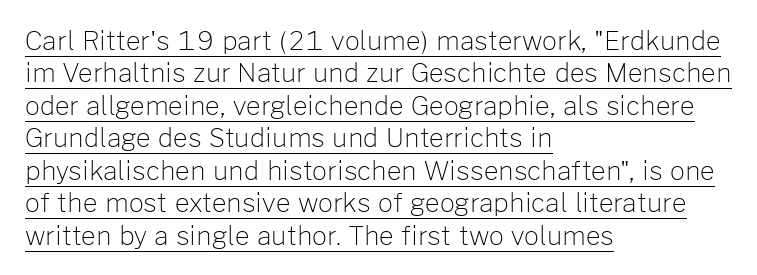
Q: Is the text bold? A: No.
Q: Is the text italic (slanted)? A: No, it is upright.
Q: Is the text underlined? A: Yes.
Q: How is the paragraph aligned? A: Left-aligned.
Q: Is the spacing between letters normal or unusually wide? A: Normal.
Q: Is the spacing between lines tight, normal or loose? A: Normal.
